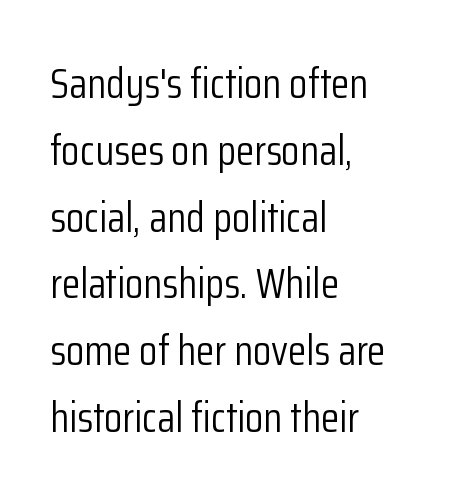
The text block is weighted toward the left margin, trailing off unevenly rightward. The face used here is proportionally spaced, like ordinary book or web type. A roman cut, with each character standing at attention. Compared with a typical body face, this is equally light or lighter still. Underline: absent.
